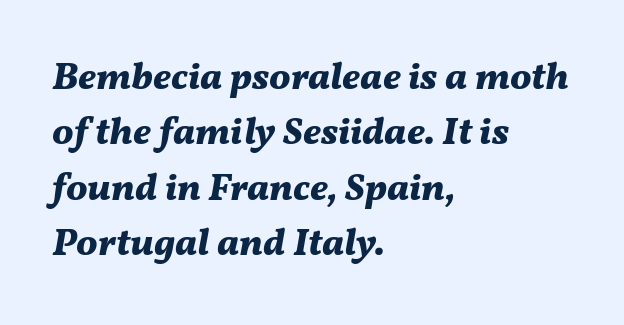
The specimen reads as italic at a glance. The lines sit at an ordinary, default distance from one another. Look at the stroke-to-counter ratio: heavy, a bold. Spacing verdict: proportional, widths tailored to each character. The passage is arranged the way most books set body copy — flush left. No word sits above an underline.
